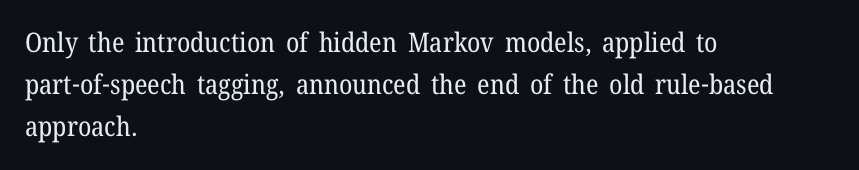
{"italic": "no", "bold": "no", "underline": "no", "align": "left", "line_spacing": "normal", "line_spacing_ratio": 1.55, "letter_spacing": "normal", "letter_spacing_em": 0.0, "glyph_px": 27}
